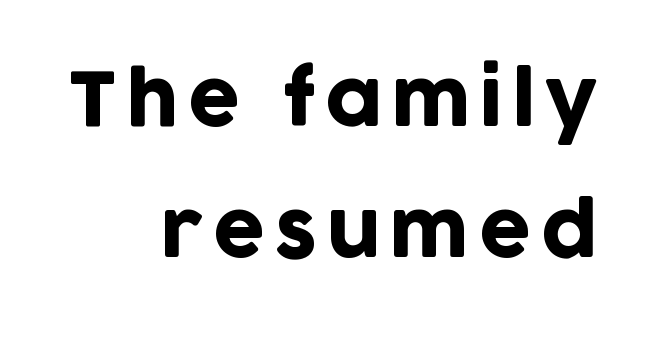
{"serif": "no", "italic": "no", "width": "normal", "stroke_contrast": "low", "x_height": "large", "monospaced": "no", "underline": "no", "align": "right", "line_spacing_ratio": 1.77, "glyph_px": 74}
